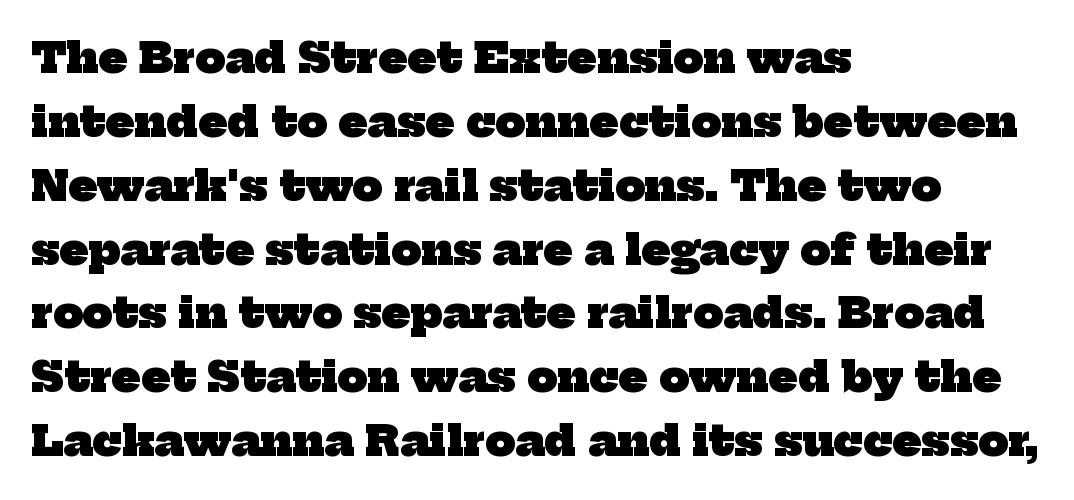
A dark, heavy texture on the line: the type is bold. The tracking reads as untouched default to a designer's eye. The space between consecutive lines is moderate. The baseline area is clear.
